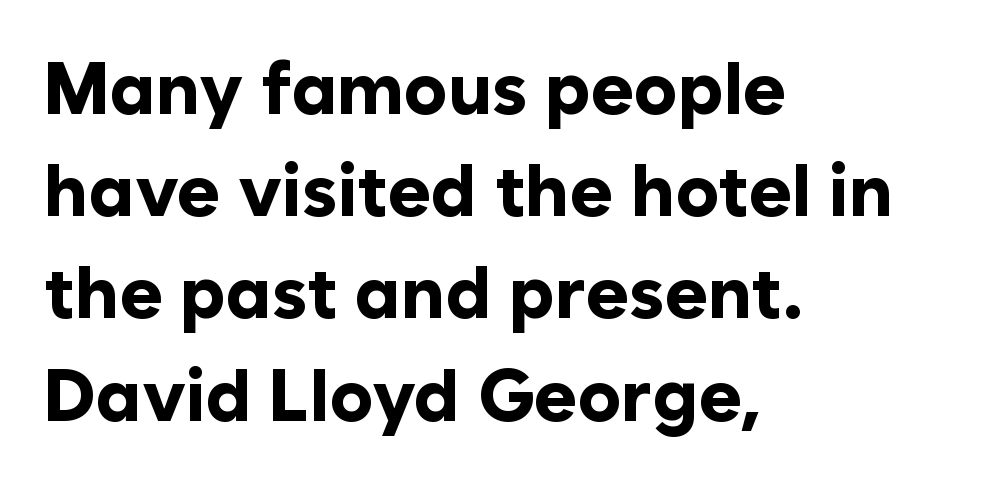
Upright lettering throughout. Notice how descenders clear the ascenders below comfortably — that's standard leading. A clean baseline with only descenders dipping below it. The letters carry no serifs — their stems end cleanly without finishing strokes. Teacher's note: observe the even left margin — that is flush-left alignment. Honestly, the letter spacing is just normal — you wouldn't notice it.
